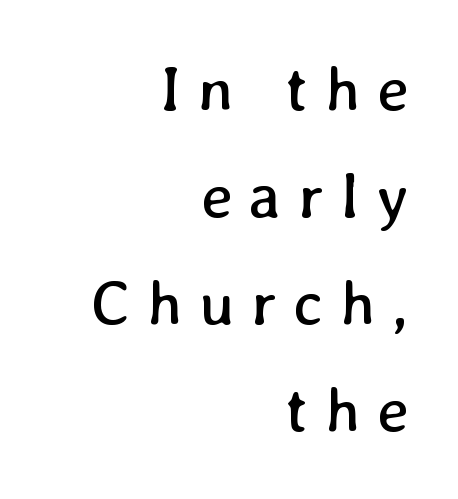
{"bold": "no", "weight": "regular", "width": "normal", "stroke_contrast": "low", "x_height": "medium", "monospaced": "no", "underline": "no", "align": "right", "line_spacing": "normal", "line_spacing_ratio": 1.7, "letter_spacing": "wide", "letter_spacing_em": 0.27, "glyph_px": 63}
